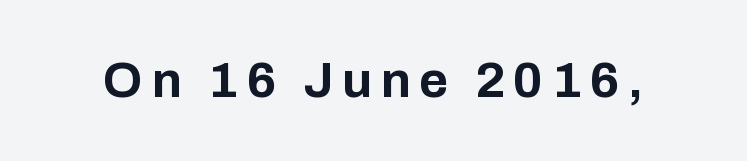
{"serif": "no", "italic": "no", "bold": "yes", "weight": "bold", "width": "normal", "stroke_contrast": "low", "x_height": "medium", "monospaced": "no", "underline": "no", "glyph_px": 50}
